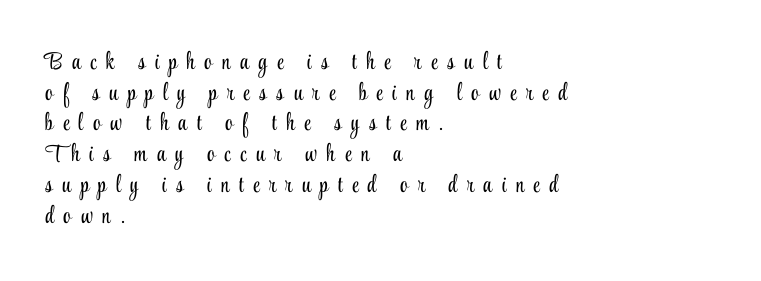
{"bold": "no", "underline": "no", "align": "left", "line_spacing": "normal", "line_spacing_ratio": 1.28, "letter_spacing": "wide", "letter_spacing_em": 0.4, "glyph_px": 24}
